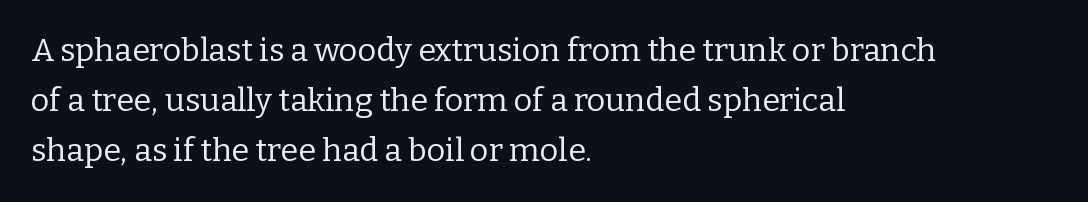
{"serif": "yes", "italic": "no", "bold": "no", "weight": "regular", "width": "normal", "stroke_contrast": "low", "x_height": "medium", "monospaced": "no", "underline": "no", "align": "left", "line_spacing": "normal", "line_spacing_ratio": 1.57, "letter_spacing": "normal", "letter_spacing_em": 0.0, "glyph_px": 32}
